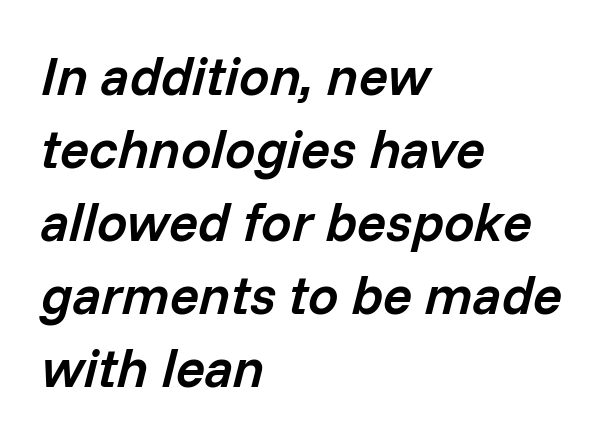
{"italic": "yes", "lean": "right", "slant_degrees": 14, "bold": "semi", "weight": "semibold", "width": "normal", "stroke_contrast": "low", "x_height": "medium", "monospaced": "no", "underline": "no", "align": "left", "line_spacing": "normal", "line_spacing_ratio": 1.35, "letter_spacing": "normal", "letter_spacing_em": 0.0, "glyph_px": 54}
